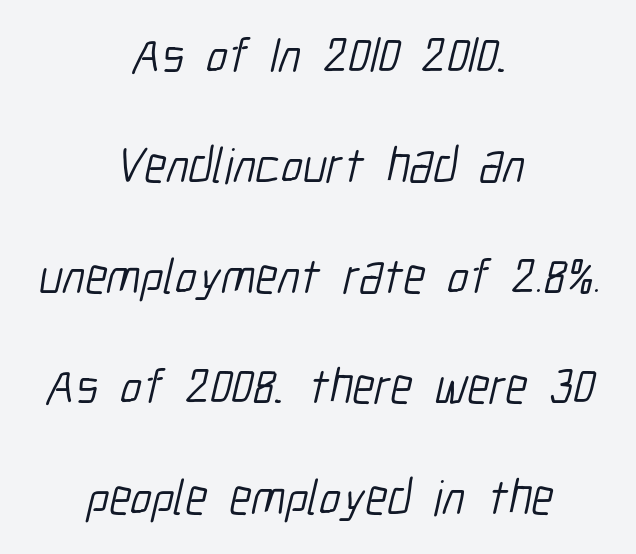
{"serif": "no", "bold": "no", "weight": "light", "width": "condensed", "stroke_contrast": "low", "x_height": "medium", "monospaced": "no", "underline": "no", "align": "center", "line_spacing": "loose", "line_spacing_ratio": 2.21, "letter_spacing": "normal", "letter_spacing_em": 0.0, "glyph_px": 50}
